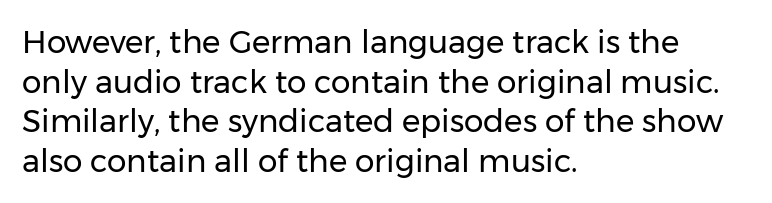
{"serif": "no", "italic": "no", "bold": "no", "weight": "regular", "width": "normal", "stroke_contrast": "low", "x_height": "medium", "monospaced": "no", "underline": "no", "align": "left", "line_spacing": "normal", "line_spacing_ratio": 1.28, "letter_spacing": "normal", "letter_spacing_em": 0.0, "glyph_px": 31}
